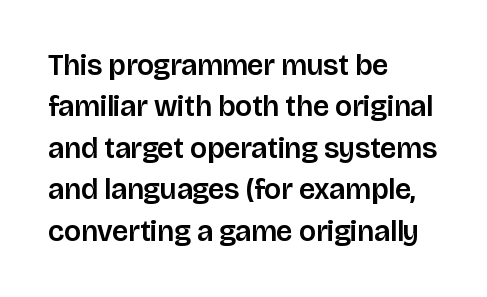
The image shows 29 px sans-serif type, upright; set left-aligned, normal line spacing (1.43x), normal letter spacing, not underlined; low stroke contrast and a large x-height.
